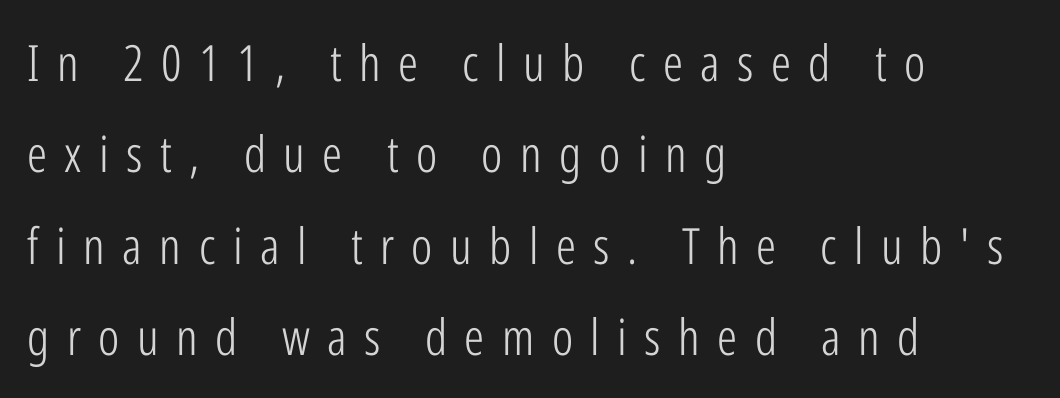
{"serif": "no", "italic": "no", "bold": "no", "weight": "light", "width": "condensed", "stroke_contrast": "low", "x_height": "medium", "monospaced": "no", "underline": "no", "align": "left", "line_spacing_ratio": 1.83, "letter_spacing": "wide", "letter_spacing_em": 0.35, "glyph_px": 50}
